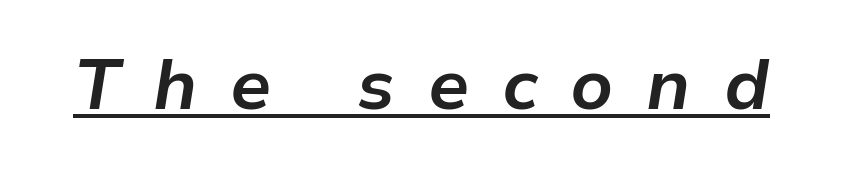
Q: Is the text bold? A: Yes.
Q: Is the text italic (slanted)? A: Yes, it leans right by about 9 degrees.
Q: Is the text underlined? A: Yes.
Q: Is the spacing between letters normal or unusually wide? A: Unusually wide.
Q: Width (condensed, normal, or wide)? A: Normal.
Q: Stroke contrast? A: Low.
Q: x-height? A: Medium.
Q: Monospaced? A: No.
